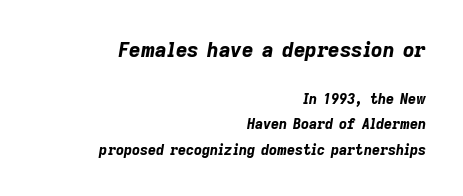
{"italic": "yes", "lean": "right", "slant_degrees": 9, "bold": "yes", "underline": "no", "align": "right", "line_spacing_ratio": 1.83, "letter_spacing": "normal", "letter_spacing_em": 0.0, "larger_block": "first", "size_ratio": 1.43, "glyph_px": 20}
